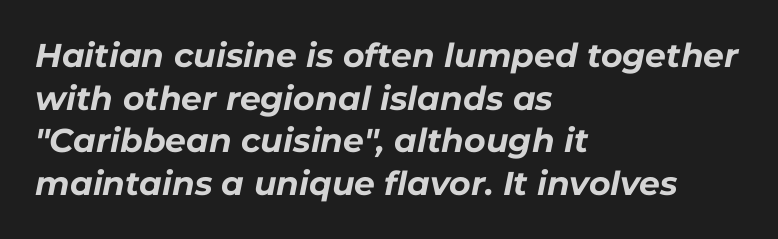
Q: Is the text bold? A: Yes.
Q: Is the text italic (slanted)? A: Yes, it leans right by about 11 degrees.
Q: Is the text underlined? A: No.
Q: How is the paragraph aligned? A: Left-aligned.
Q: Is the spacing between letters normal or unusually wide? A: Normal.
Q: Is the spacing between lines tight, normal or loose? A: Normal.
Q: Width (condensed, normal, or wide)? A: Normal.
Q: Stroke contrast? A: Low.
Q: x-height? A: Medium.
Q: Monospaced? A: No.
